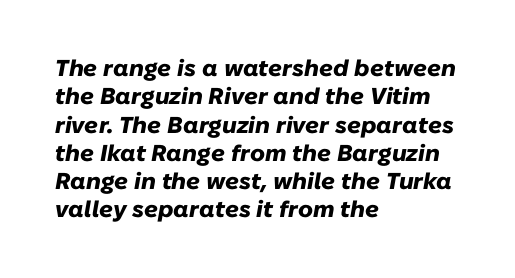
{"italic": "yes", "lean": "right", "slant_degrees": 10, "bold": "yes", "underline": "no", "align": "left", "line_spacing_ratio": 1.23, "letter_spacing": "normal", "letter_spacing_em": 0.0, "glyph_px": 23}
